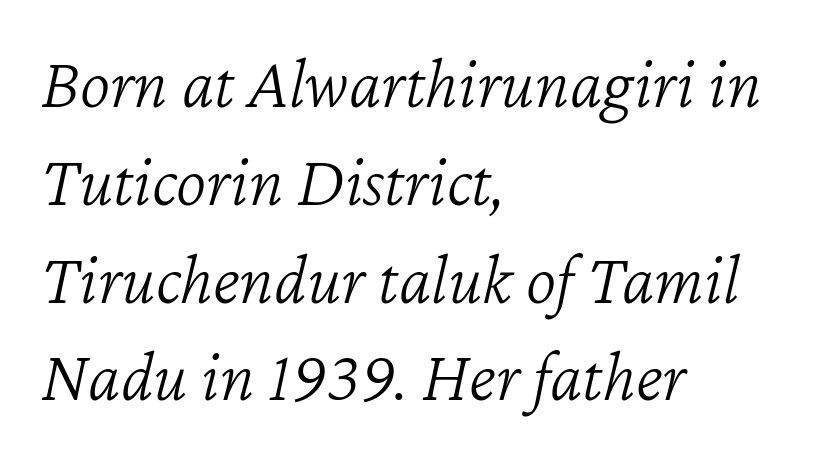
{"italic": "yes", "lean": "right", "slant_degrees": 12, "bold": "no", "weight": "light", "width": "normal", "stroke_contrast": "low", "x_height": "medium", "monospaced": "no", "underline": "no", "align": "left", "line_spacing": "normal", "line_spacing_ratio": 1.34, "letter_spacing": "normal", "letter_spacing_em": 0.0, "glyph_px": 73}
